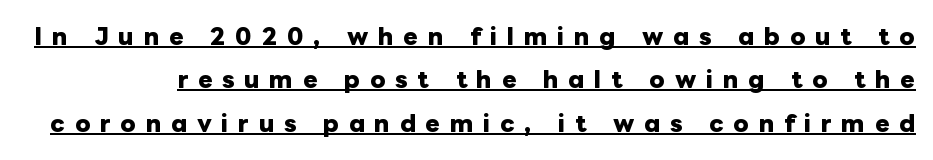
The image shows 22 px bold type, upright; set loose line spacing (1.97x), unusually wide letter spacing (+0.44 em), underlined.
